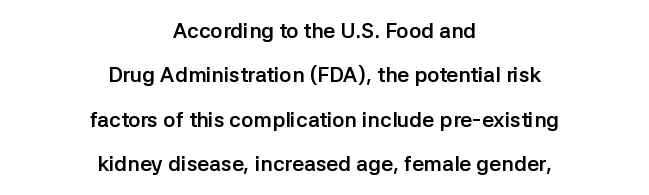
The image shows 21 px bold type, upright; set centered, loose line spacing (2.11x), normal letter spacing, not underlined.
